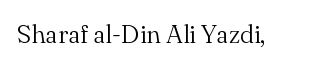
{"italic": "no", "bold": "no", "underline": "no", "letter_spacing": "normal", "letter_spacing_em": 0.0, "glyph_px": 26}
